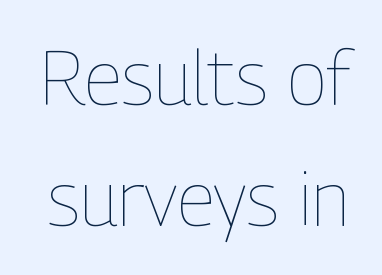
Q: Is the text bold? A: No.
Q: Is the text italic (slanted)? A: No, it is upright.
Q: Is the text underlined? A: No.
Q: Is the spacing between letters normal or unusually wide? A: Normal.
Q: Is the spacing between lines tight, normal or loose? A: Normal.
Q: Width (condensed, normal, or wide)? A: Condensed.
Q: Stroke contrast? A: Low.
Q: x-height? A: Medium.
Q: Monospaced? A: No.
